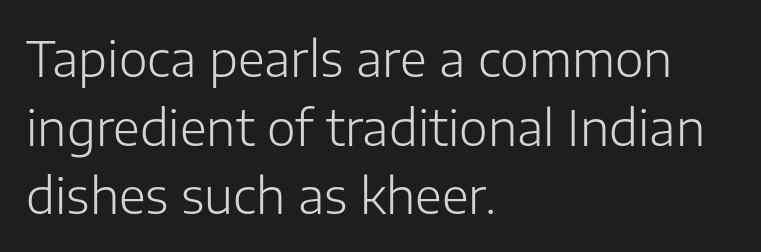
The image shows 49 px light sans-serif type, upright; set left-aligned, normal line spacing (1.4x), normal letter spacing, not underlined; low stroke contrast and a medium x-height.
